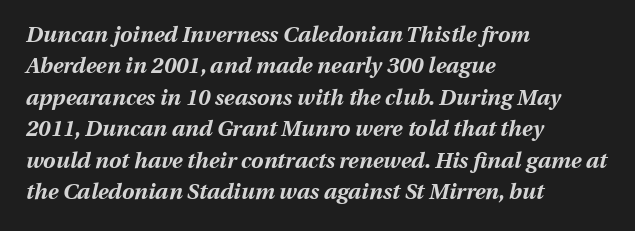
{"italic": "yes", "lean": "right", "slant_degrees": 13, "bold": "yes", "underline": "no", "align": "left", "line_spacing": "normal", "line_spacing_ratio": 1.43, "letter_spacing": "normal", "letter_spacing_em": 0.0, "glyph_px": 22}
